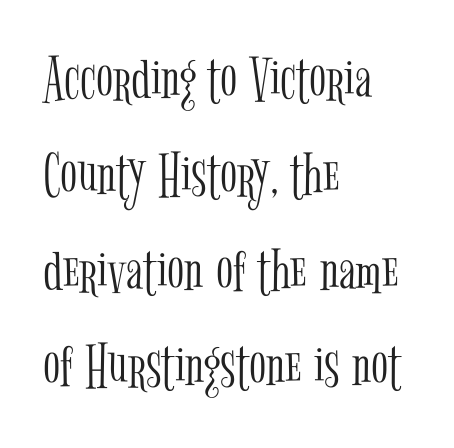
Q: Is the text bold? A: No.
Q: Is the text italic (slanted)? A: No, it is upright.
Q: Is the typeface a serif or a sans-serif typeface? A: Serif.
Q: Is the text underlined? A: No.
Q: How is the paragraph aligned? A: Left-aligned.
Q: Is the spacing between letters normal or unusually wide? A: Normal.
Q: Is the spacing between lines tight, normal or loose? A: Normal.
Q: Width (condensed, normal, or wide)? A: Condensed.
Q: Stroke contrast? A: Low.
Q: x-height? A: Medium.
Q: Monospaced? A: No.
